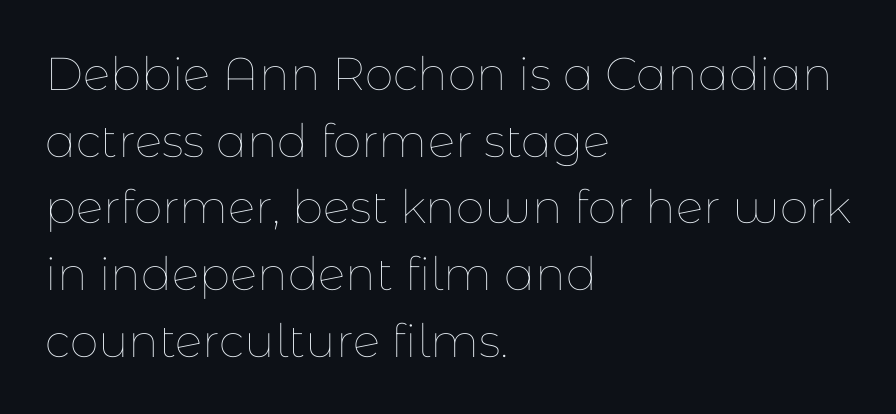
Stroke thickness stays within the range of a standard reading face or lighter. If you measured baseline to baseline, you'd find a middling distance. Unmarked baselines from the first word to the last. Tall strokes in this sample are plumb rather than angled. The rag falls on the right side of this text block.
